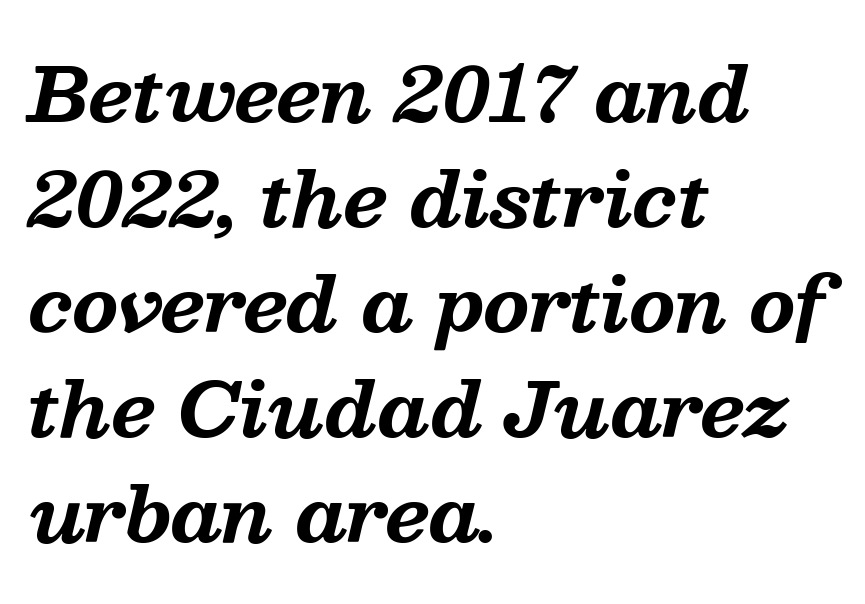
Q: Is the text bold? A: Yes.
Q: Is the text italic (slanted)? A: Yes, it leans right by about 13 degrees.
Q: Is the typeface a serif or a sans-serif typeface? A: Serif.
Q: Is the text underlined? A: No.
Q: How is the paragraph aligned? A: Left-aligned.
Q: Is the spacing between letters normal or unusually wide? A: Normal.
Q: Is the spacing between lines tight, normal or loose? A: Normal.
Q: Width (condensed, normal, or wide)? A: Normal.
Q: Stroke contrast? A: Medium.
Q: x-height? A: Medium.
Q: Monospaced? A: No.
